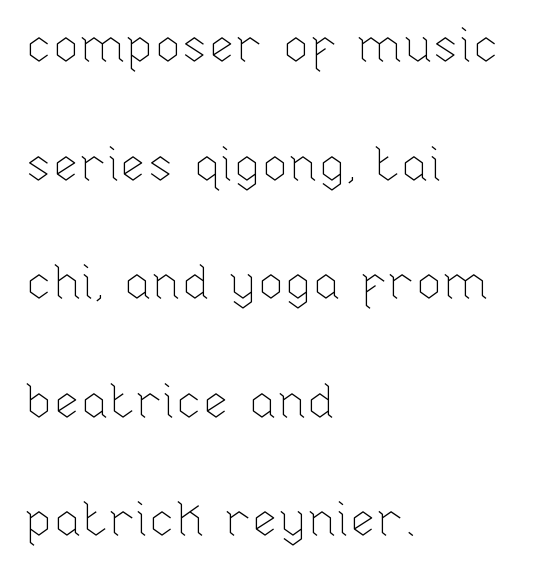
The image shows 48 px thin type, upright; set left-aligned, loose line spacing (2.47x), normal letter spacing, not underlined; low stroke contrast and a medium x-height.
